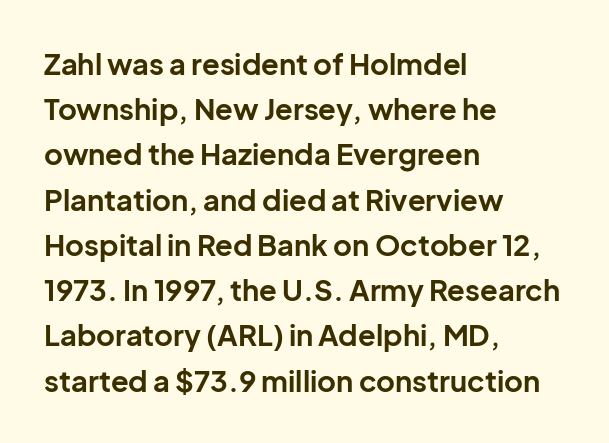
The image shows 29 px bold sans-serif type, upright; set left-aligned, normal line spacing (1.56x), normal letter spacing, not underlined; low stroke contrast and a medium x-height.
